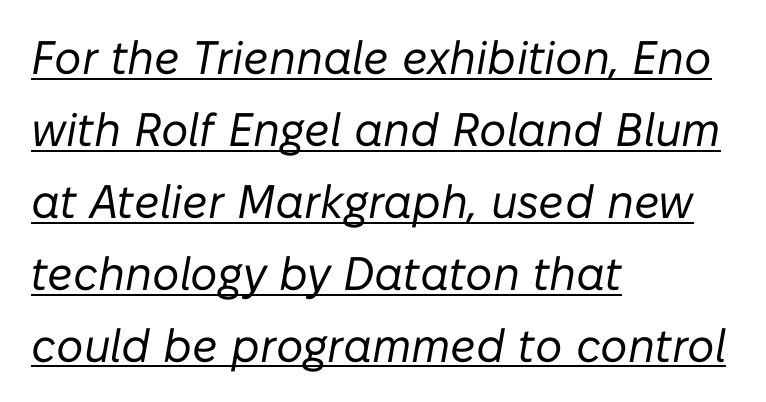
Q: Is the text bold? A: No.
Q: Is the text italic (slanted)? A: Yes, it leans right by about 10 degrees.
Q: Is the text underlined? A: Yes.
Q: How is the paragraph aligned? A: Left-aligned.
Q: Is the spacing between letters normal or unusually wide? A: Normal.
Q: Is the spacing between lines tight, normal or loose? A: Normal.
Q: Width (condensed, normal, or wide)? A: Normal.
Q: Stroke contrast? A: Low.
Q: x-height? A: Medium.
Q: Monospaced? A: No.
